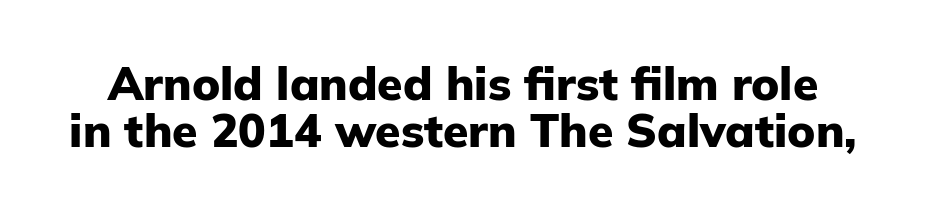
Q: Is the text bold? A: Yes.
Q: Is the text italic (slanted)? A: No, it is upright.
Q: Is the typeface a serif or a sans-serif typeface? A: Sans-serif.
Q: Is the text underlined? A: No.
Q: Is the spacing between letters normal or unusually wide? A: Normal.
Q: Is the spacing between lines tight, normal or loose? A: Tight.
Q: Width (condensed, normal, or wide)? A: Normal.
Q: Stroke contrast? A: Low.
Q: x-height? A: Medium.
Q: Monospaced? A: No.
